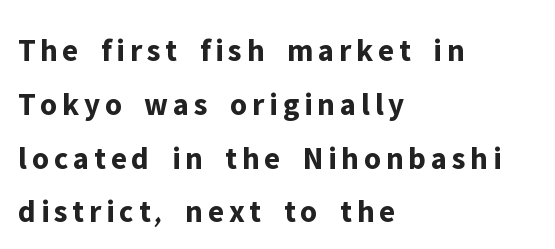
Only glyphs here, with clear space below each row. Horizontal bands of white between lines are of average thickness. Horizontal alignment here is leftward, the default for most running prose. Varying glyph widths throughout — classic text-font behaviour. Each letter's strokes conclude bluntly, with no projecting serifs.
